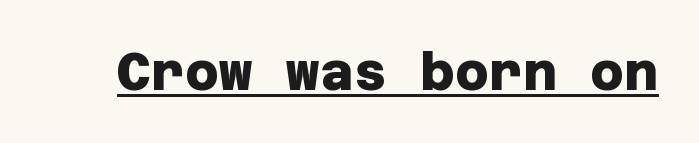
Q: Is the text bold? A: Yes.
Q: Is the typeface a serif or a sans-serif typeface? A: Sans-serif.
Q: Is the text underlined? A: Yes.
Q: Is the spacing between letters normal or unusually wide? A: Normal.
Q: Width (condensed, normal, or wide)? A: Normal.
Q: Stroke contrast? A: Low.
Q: x-height? A: Large.
